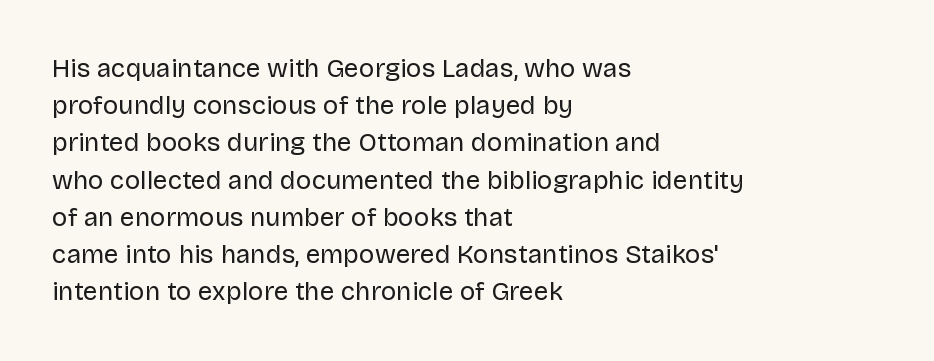
The rendering anchors every line to the left-hand side. A clean baseline with only descenders dipping below it. No chunkiness to these letters — they're not bold. Leading matches the norm, producing a regular column. Ascenders rise straight up at ninety degrees. Nobody touched the tracking dial on this one.
